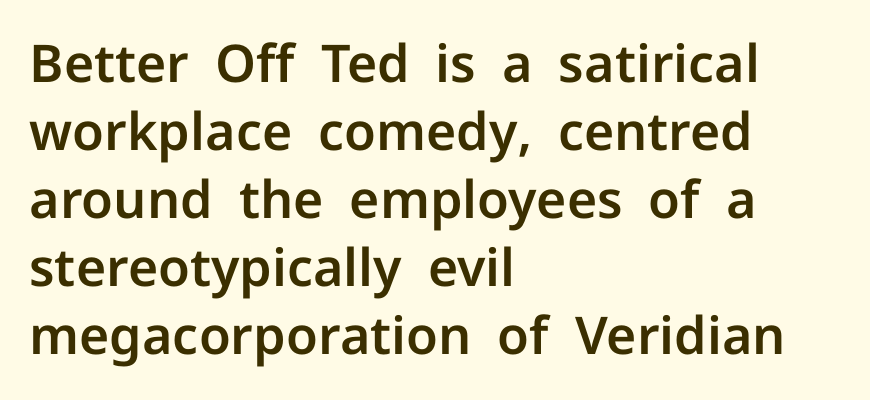
The image shows 52 px sans-serif type, upright; set left-aligned, normal line spacing (1.31x), normal letter spacing, not underlined; low stroke contrast and a medium x-height.
